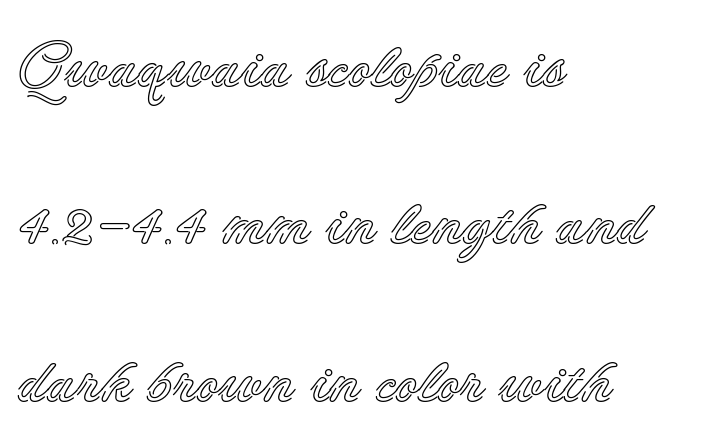
The image shows 64 px text type; set left-aligned, loose line spacing (2.46x), normal letter spacing, not underlined; a small x-height.
